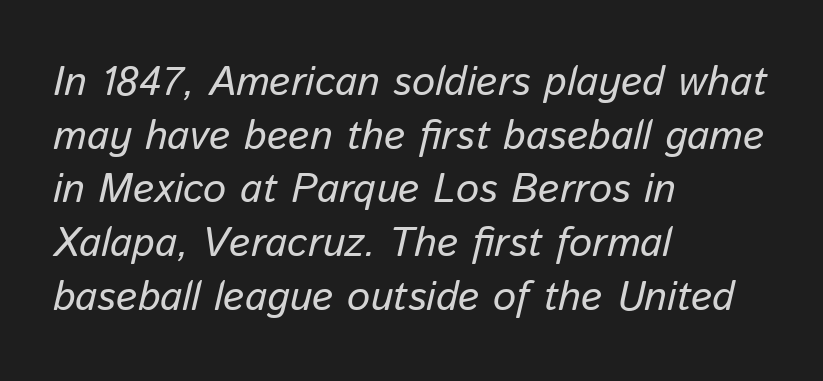
{"italic": "yes", "lean": "right", "slant_degrees": 13, "bold": "no", "weight": "regular", "width": "normal", "stroke_contrast": "low", "x_height": "medium", "monospaced": "no", "underline": "no", "align": "left", "line_spacing": "normal", "line_spacing_ratio": 1.31, "letter_spacing": "normal", "letter_spacing_em": 0.0, "glyph_px": 41}
